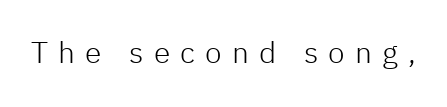
Q: Is the text bold? A: No.
Q: Is the text italic (slanted)? A: No, it is upright.
Q: Is the typeface a serif or a sans-serif typeface? A: Sans-serif.
Q: Is the text underlined? A: No.
Q: Is the spacing between letters normal or unusually wide? A: Unusually wide.
Q: Width (condensed, normal, or wide)? A: Normal.
Q: Stroke contrast? A: Low.
Q: x-height? A: Medium.
Q: Monospaced? A: No.
